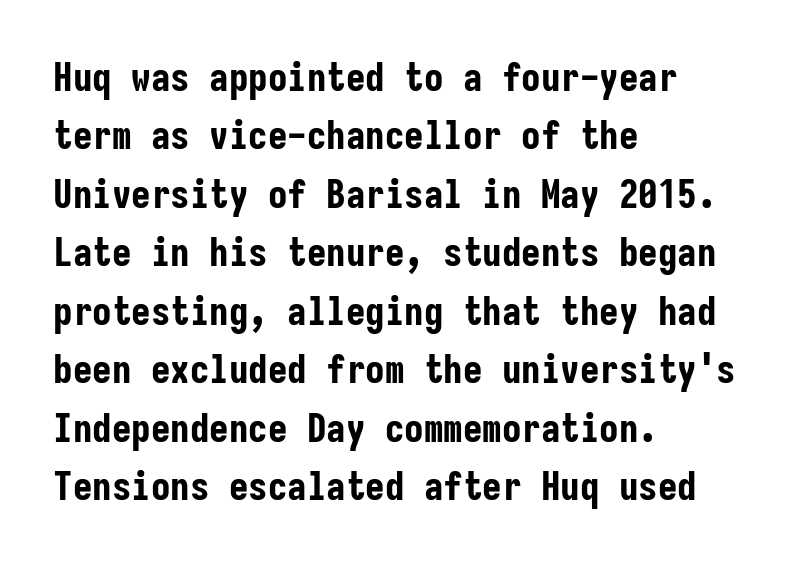
Q: Is the text bold? A: Yes.
Q: Is the text italic (slanted)? A: No, it is upright.
Q: Is the typeface a serif or a sans-serif typeface? A: Sans-serif.
Q: Is the text underlined? A: No.
Q: How is the paragraph aligned? A: Left-aligned.
Q: Is the spacing between letters normal or unusually wide? A: Normal.
Q: Is the spacing between lines tight, normal or loose? A: Normal.
Q: Width (condensed, normal, or wide)? A: Condensed.
Q: Stroke contrast? A: Low.
Q: x-height? A: Medium.
Q: Monospaced? A: Yes.
